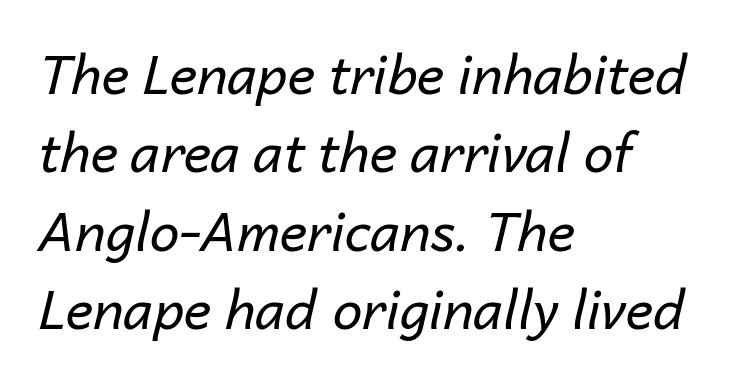
The image shows 53 px regular-weight type, italic (leaning right); set left-aligned, normal line spacing (1.48x), normal letter spacing, not underlined; low stroke contrast and a medium x-height.
